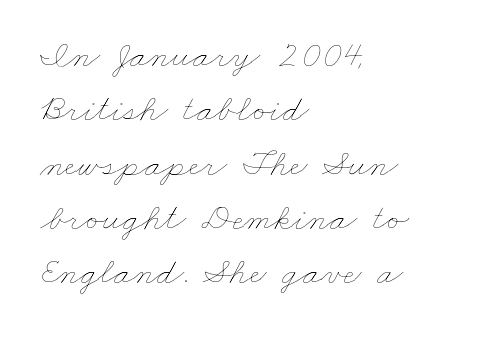
{"bold": "no", "weight": "thin", "width": "wide", "stroke_contrast": "low", "x_height": "small", "monospaced": "no", "underline": "no", "align": "left", "line_spacing": "normal", "line_spacing_ratio": 1.43, "letter_spacing": "normal", "letter_spacing_em": 0.0, "glyph_px": 38}
